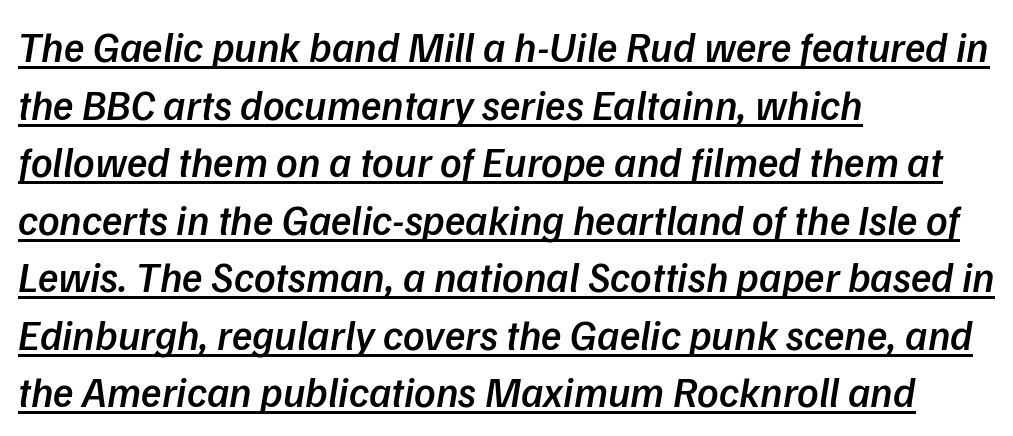
Q: Is the text bold? A: Semi-bold.
Q: Is the text italic (slanted)? A: Yes, it leans right by about 9 degrees.
Q: Is the text underlined? A: Yes.
Q: How is the paragraph aligned? A: Left-aligned.
Q: Is the spacing between letters normal or unusually wide? A: Normal.
Q: Is the spacing between lines tight, normal or loose? A: Normal.
Q: Width (condensed, normal, or wide)? A: Normal.
Q: Stroke contrast? A: Low.
Q: x-height? A: Medium.
Q: Monospaced? A: No.
